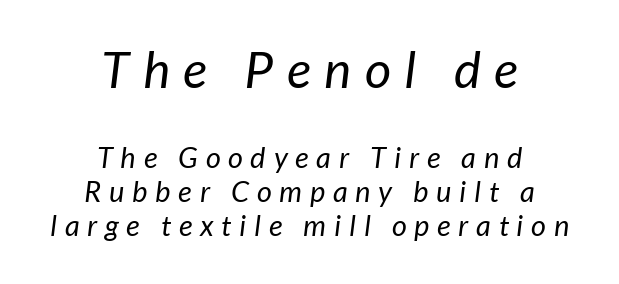
The image shows 51 px regular-weight sans-serif type; set centered, line spacing 1.17x, unusually wide letter spacing (+0.27 em), not underlined; the first (top) block is 1.76x larger; low stroke contrast and a medium x-height.
